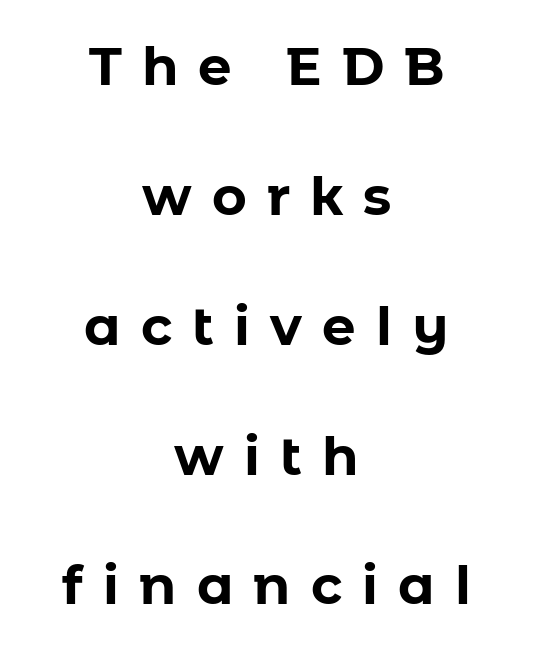
Q: Is the text bold? A: Yes.
Q: Is the text italic (slanted)? A: No, it is upright.
Q: Is the typeface a serif or a sans-serif typeface? A: Sans-serif.
Q: Is the text underlined? A: No.
Q: How is the paragraph aligned? A: Centered.
Q: Is the spacing between letters normal or unusually wide? A: Unusually wide.
Q: Is the spacing between lines tight, normal or loose? A: Loose.
Q: Width (condensed, normal, or wide)? A: Normal.
Q: Stroke contrast? A: Low.
Q: x-height? A: Medium.
Q: Monospaced? A: No.
